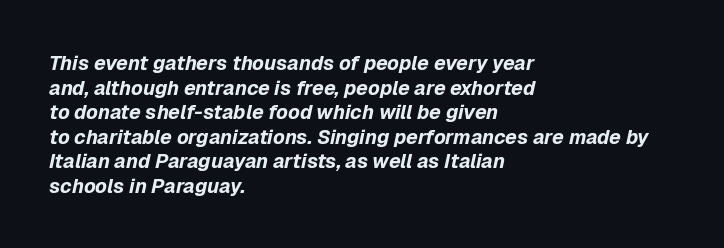
{"italic": "yes", "lean": "right", "slant_degrees": 12, "bold": "yes", "underline": "no", "align": "left", "line_spacing_ratio": 1.23, "letter_spacing": "normal", "letter_spacing_em": 0.0, "glyph_px": 20}
